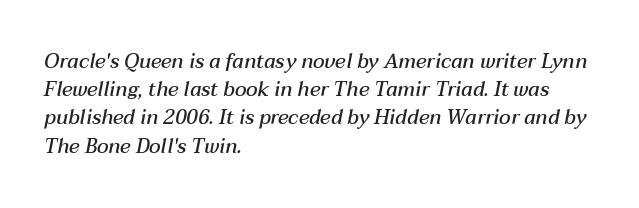
{"italic": "yes", "lean": "right", "slant_degrees": 12, "bold": "semi", "underline": "no", "align": "left", "line_spacing": "normal", "line_spacing_ratio": 1.41, "letter_spacing": "normal", "letter_spacing_em": 0.0, "glyph_px": 20}
